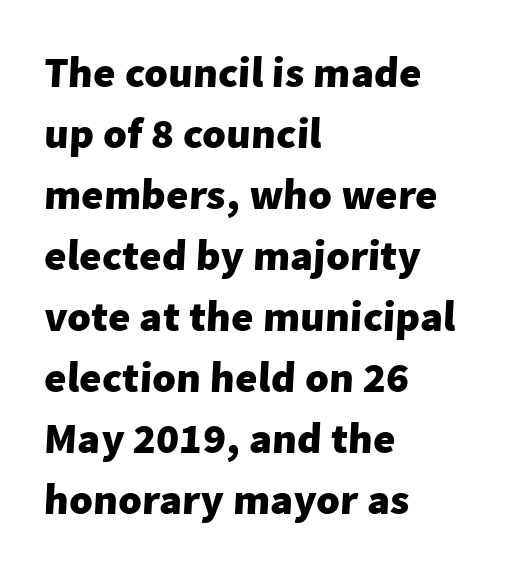
Q: Is the text bold? A: Yes.
Q: Is the typeface a serif or a sans-serif typeface? A: Sans-serif.
Q: Is the text underlined? A: No.
Q: How is the paragraph aligned? A: Left-aligned.
Q: Is the spacing between letters normal or unusually wide? A: Normal.
Q: Is the spacing between lines tight, normal or loose? A: Normal.
Q: Width (condensed, normal, or wide)? A: Normal.
Q: Stroke contrast? A: Low.
Q: x-height? A: Medium.
Q: Monospaced? A: No.
